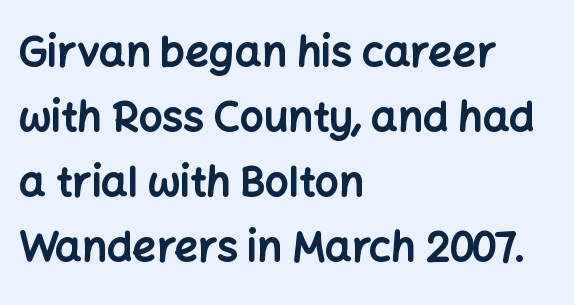
Q: Is the text bold? A: Yes.
Q: Is the text italic (slanted)? A: No, it is upright.
Q: Is the typeface a serif or a sans-serif typeface? A: Sans-serif.
Q: Is the text underlined? A: No.
Q: How is the paragraph aligned? A: Left-aligned.
Q: Is the spacing between letters normal or unusually wide? A: Normal.
Q: Is the spacing between lines tight, normal or loose? A: Normal.
Q: Width (condensed, normal, or wide)? A: Normal.
Q: Stroke contrast? A: Low.
Q: x-height? A: Medium.
Q: Monospaced? A: No.
